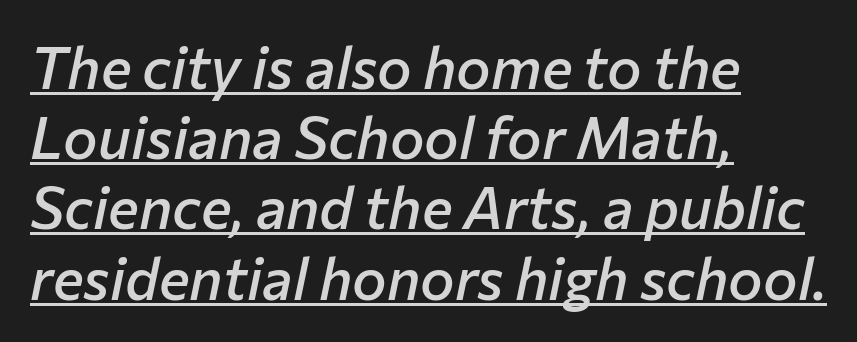
Each letter keeps its own natural width here, so spacing adapts to shape. The strokes are fattened partway — semibold, not bold. Looks like someone drew a line under every word here. Teacher's note: observe the even left margin — that is flush-left alignment. Default kerning and tracking; the words read as compact shapes.
